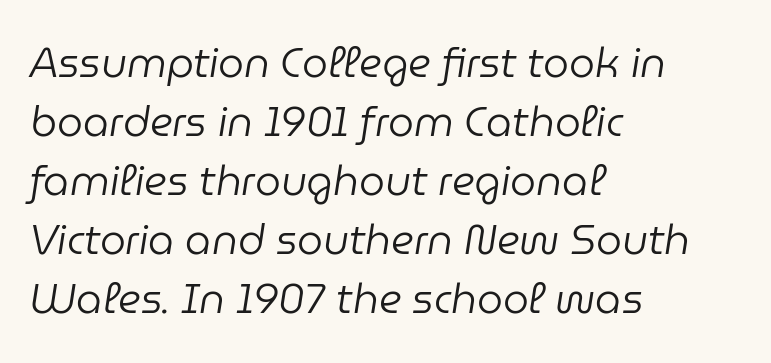
{"italic": "yes", "lean": "right", "slant_degrees": 9, "bold": "no", "weight": "regular", "width": "normal", "stroke_contrast": "low", "x_height": "medium", "monospaced": "no", "underline": "no", "align": "left", "line_spacing": "normal", "line_spacing_ratio": 1.44, "letter_spacing": "normal", "letter_spacing_em": 0.0, "glyph_px": 41}
